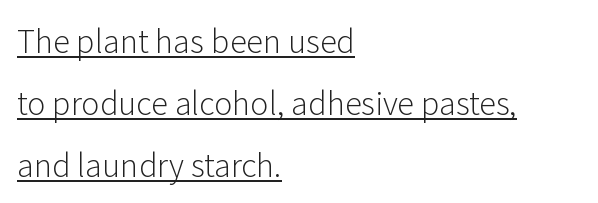
Q: Is the text bold? A: No.
Q: Is the text italic (slanted)? A: No, it is upright.
Q: Is the typeface a serif or a sans-serif typeface? A: Sans-serif.
Q: Is the text underlined? A: Yes.
Q: How is the paragraph aligned? A: Left-aligned.
Q: Is the spacing between letters normal or unusually wide? A: Normal.
Q: Is the spacing between lines tight, normal or loose? A: Loose.
Q: Width (condensed, normal, or wide)? A: Normal.
Q: Stroke contrast? A: Low.
Q: x-height? A: Medium.
Q: Monospaced? A: No.
